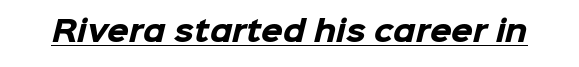
Think of a printed novel: that variable character pitch is what you see here. The rendering uses the underline text-decoration. I'd call this a sans setting — the letters go barefoot. Standard letterfit; no display-style spreading of the glyphs.
